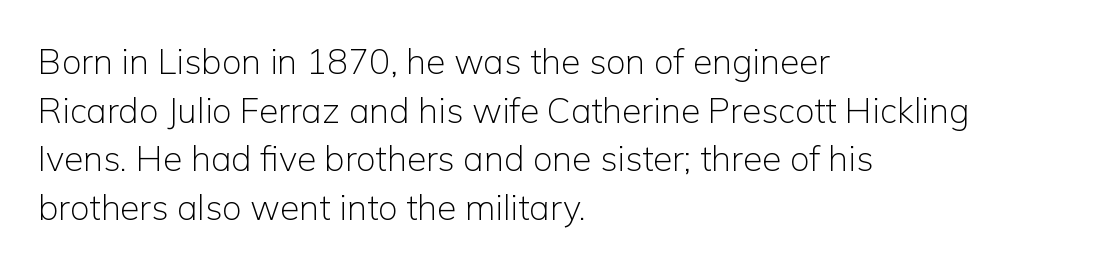
Underlining? Definitely not there. Does the type have serifs? No, each stem ends abruptly. The letters stand upright; this is a roman face. The letters advance in unequal steps, a hallmark of proportional type. The line texture is even and compact thanks to regular tracking. Is the stroke heavy? The answer is a plain regular-or-lighter.
